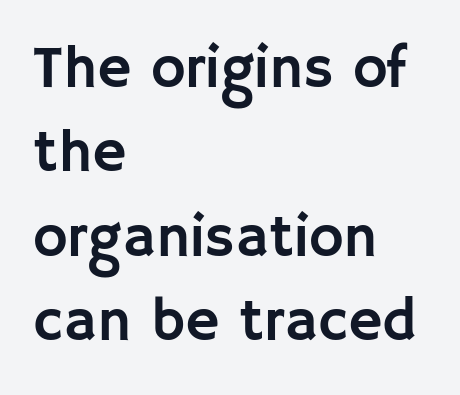
Q: Is the text italic (slanted)? A: No, it is upright.
Q: Is the typeface a serif or a sans-serif typeface? A: Sans-serif.
Q: Is the text underlined? A: No.
Q: How is the paragraph aligned? A: Left-aligned.
Q: Is the spacing between letters normal or unusually wide? A: Normal.
Q: Is the spacing between lines tight, normal or loose? A: Normal.
Q: Width (condensed, normal, or wide)? A: Normal.
Q: Stroke contrast? A: Low.
Q: x-height? A: Large.
Q: Monospaced? A: No.
